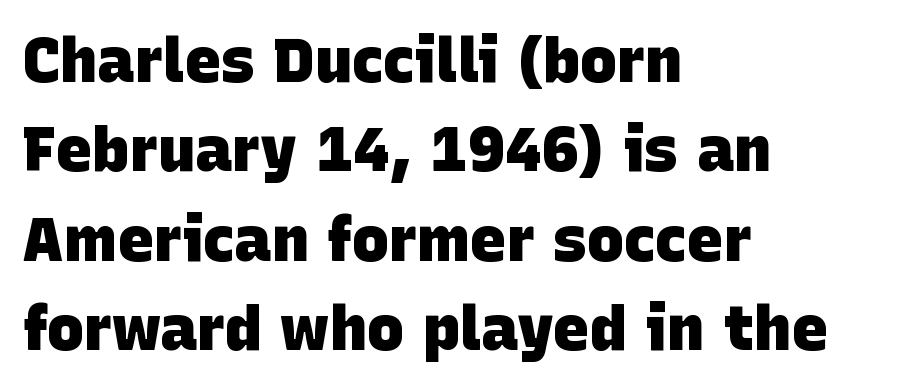
The image shows 62 px heavy sans-serif type; set left-aligned, normal line spacing (1.44x), normal letter spacing, not underlined; low stroke contrast and a large x-height.
